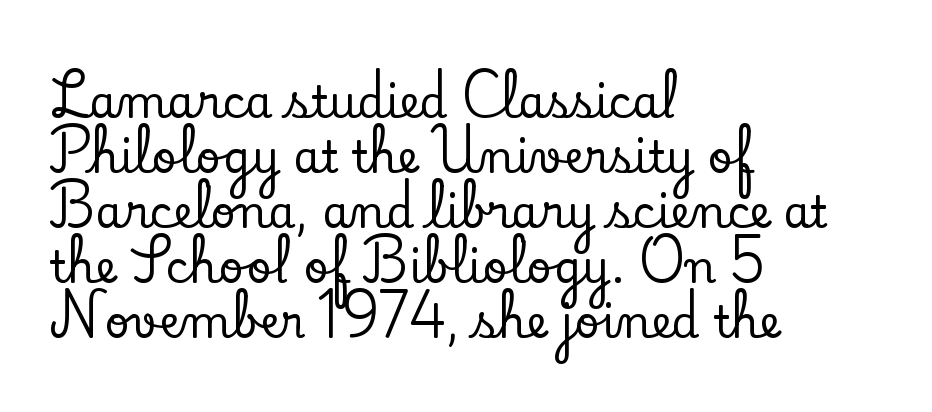
Q: Is the text italic (slanted)? A: No, it is upright.
Q: Is the typeface a serif or a sans-serif typeface? A: Serif.
Q: Is the text underlined? A: No.
Q: How is the paragraph aligned? A: Left-aligned.
Q: Is the spacing between letters normal or unusually wide? A: Normal.
Q: Is the spacing between lines tight, normal or loose? A: Normal.
Q: Width (condensed, normal, or wide)? A: Normal.
Q: Stroke contrast? A: Low.
Q: x-height? A: Small.
Q: Monospaced? A: No.
